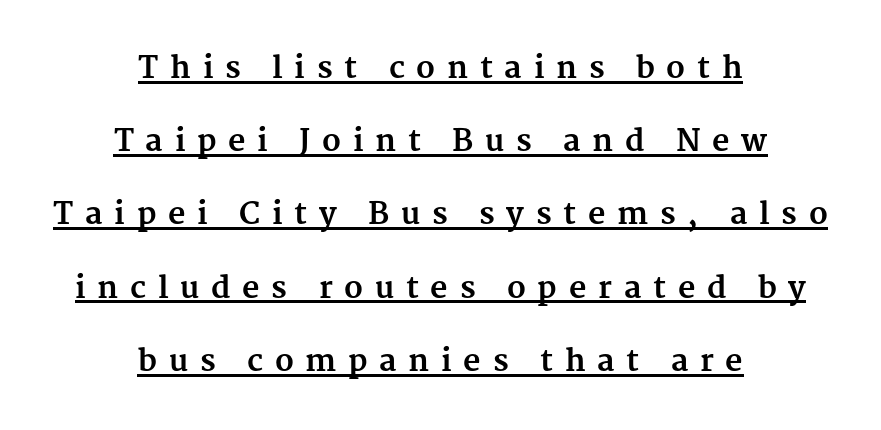
The image shows 30 px bold serif type, upright; set centered, loose line spacing (2.44x), unusually wide letter spacing (+0.39 em), underlined; medium stroke contrast and a medium x-height.
